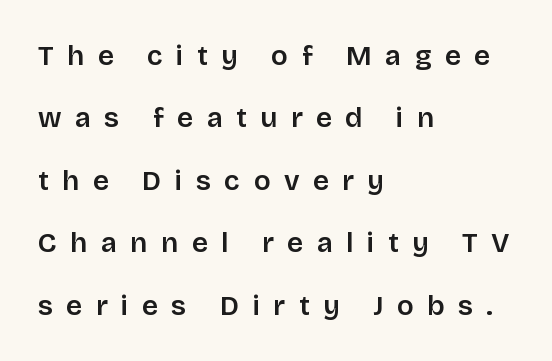
{"serif": "no", "italic": "no", "width": "normal", "stroke_contrast": "low", "x_height": "large", "monospaced": "no", "underline": "no", "align": "left", "line_spacing": "loose", "line_spacing_ratio": 2.23, "letter_spacing": "wide", "letter_spacing_em": 0.48, "glyph_px": 28}
